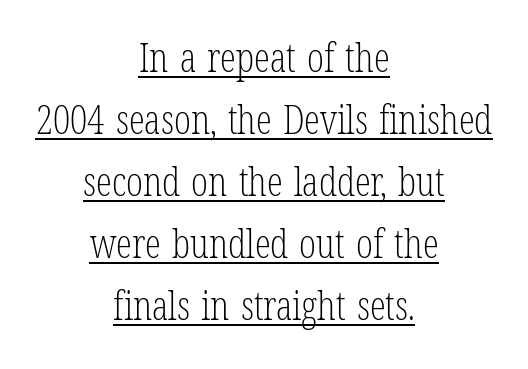
Is there much room between lines? A standard amount, neither cramped nor airy. A rule runs beneath these lines of type. Heaviness? Minimal to ordinary, like unemphasized prose. Is this a sans? No — the strokes have serifs. Is there any slant? The stems are plumb.
